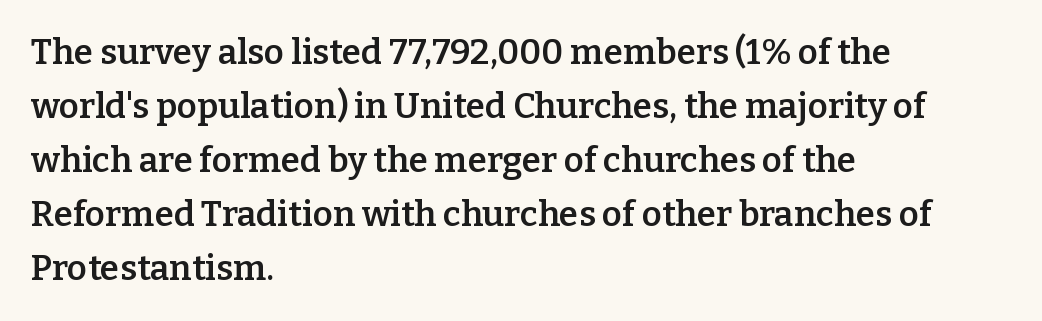
{"serif": "yes", "italic": "no", "bold": "semi", "weight": "semibold", "width": "normal", "stroke_contrast": "low", "x_height": "medium", "monospaced": "no", "underline": "no", "align": "left", "line_spacing": "normal", "line_spacing_ratio": 1.54, "letter_spacing": "normal", "letter_spacing_em": 0.0, "glyph_px": 35}
